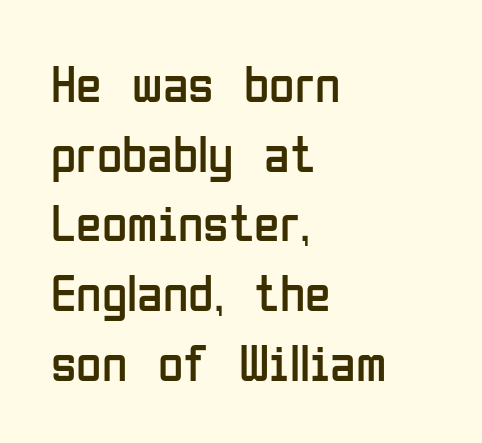
Q: Is the text bold? A: No.
Q: Is the text italic (slanted)? A: No, it is upright.
Q: Is the typeface a serif or a sans-serif typeface? A: Sans-serif.
Q: Is the text underlined? A: No.
Q: How is the paragraph aligned? A: Left-aligned.
Q: Is the spacing between letters normal or unusually wide? A: Normal.
Q: Is the spacing between lines tight, normal or loose? A: Normal.
Q: Width (condensed, normal, or wide)? A: Condensed.
Q: Stroke contrast? A: Low.
Q: x-height? A: Medium.
Q: Monospaced? A: No.
